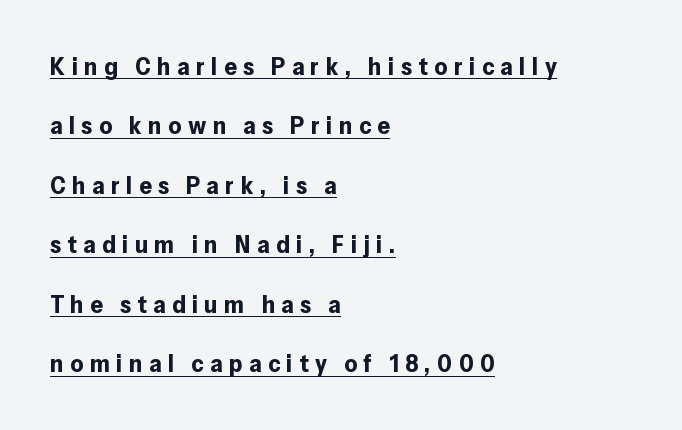
The line-height multiplier appears high, well above default. Is there any slant? The stems are plumb. Is the type bold? Yes — the strokes are clearly thick and heavy. Words appear elongated and porous because spacing is wide. Line starts are locked; line ends wander.
